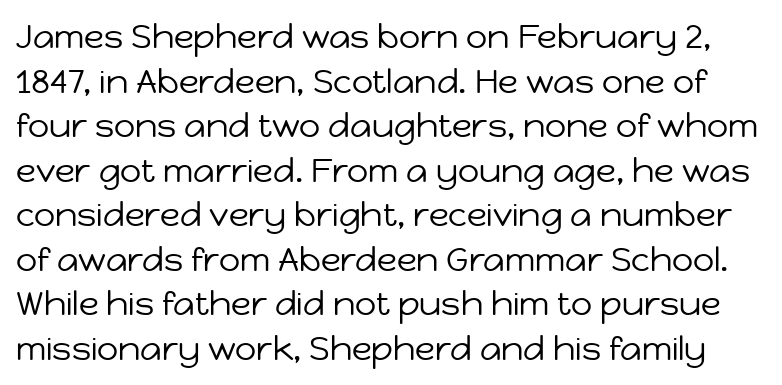
Note: no serifs on the glyphs. The baseline area is clear. You could call the tracking neutral — neither tight nor loose. How would I describe the line gaps? Plain and ordinary. The letters stand straight up with perfectly vertical stems. Here the designer chose a conventional face with non-uniform glyph widths.
